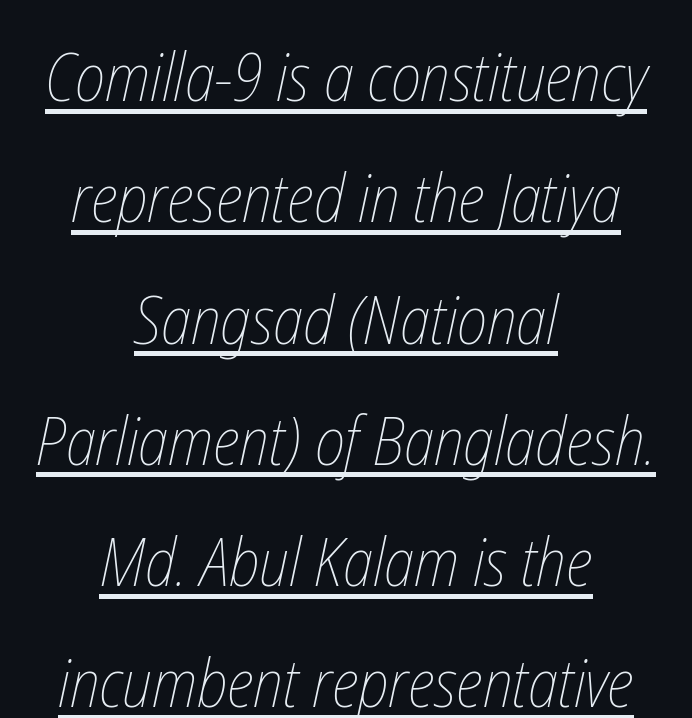
Standard letterfit; no display-style spreading of the glyphs. No extra ink here — the face is not bold. Has an underline been added? It has. Does the copy run flush right? No — it is centered line by line. Spacing verdict: proportional, widths tailored to each character.
